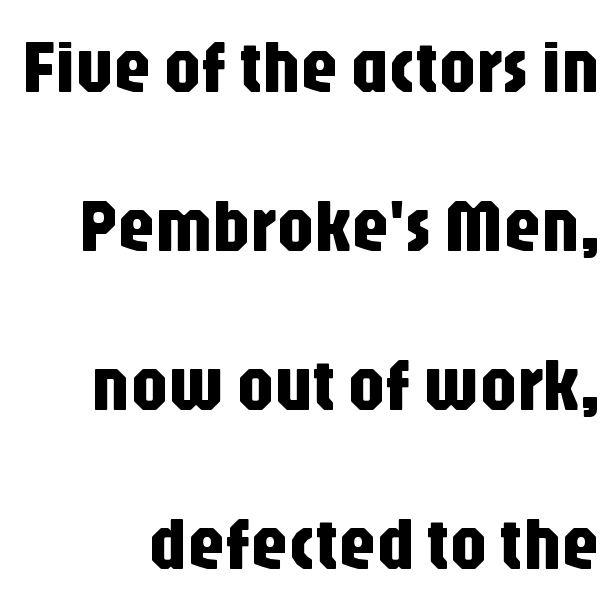
{"serif": "no", "italic": "no", "width": "condensed", "stroke_contrast": "low", "x_height": "large", "monospaced": "no", "underline": "no", "line_spacing": "loose", "line_spacing_ratio": 2.12, "letter_spacing": "normal", "letter_spacing_em": 0.0, "glyph_px": 75}
